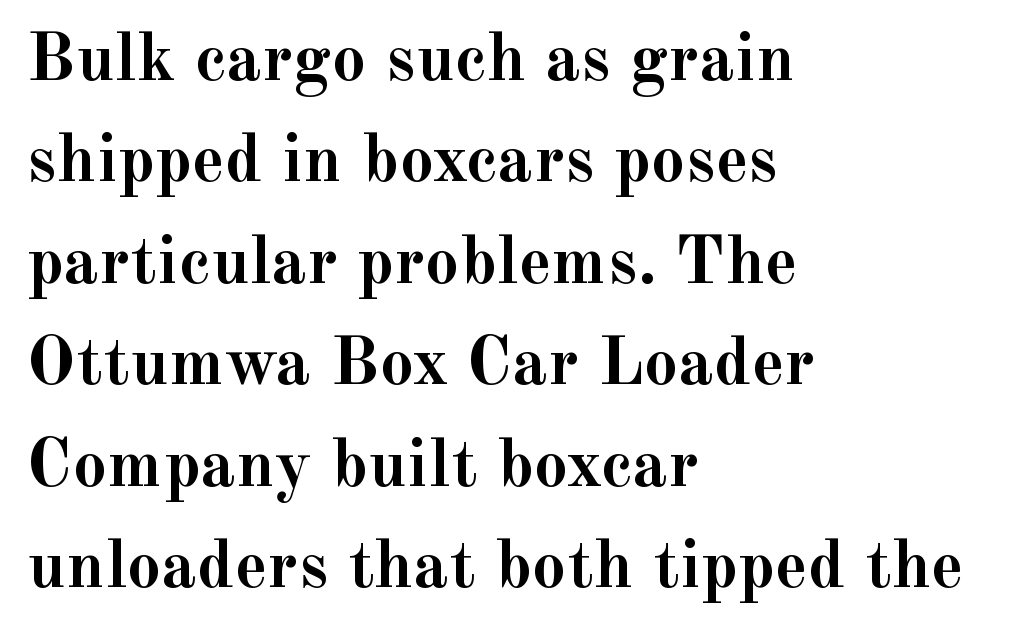
Q: Is the text bold? A: Yes.
Q: Is the text italic (slanted)? A: No, it is upright.
Q: Is the typeface a serif or a sans-serif typeface? A: Serif.
Q: Is the text underlined? A: No.
Q: How is the paragraph aligned? A: Left-aligned.
Q: Is the spacing between letters normal or unusually wide? A: Normal.
Q: Is the spacing between lines tight, normal or loose? A: Normal.
Q: Width (condensed, normal, or wide)? A: Normal.
Q: x-height? A: Small.
Q: Monospaced? A: No.
